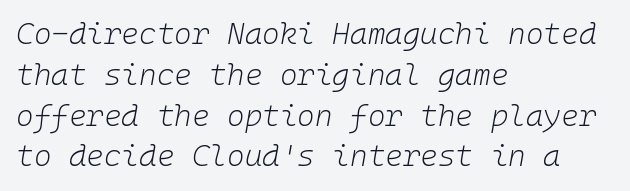
{"italic": "yes", "lean": "right", "slant_degrees": 10, "bold": "no", "weight": "light", "width": "normal", "stroke_contrast": "low", "x_height": "medium", "monospaced": "yes", "underline": "no", "align": "left", "line_spacing": "normal", "line_spacing_ratio": 1.36, "letter_spacing": "normal", "letter_spacing_em": 0.0, "glyph_px": 30}
